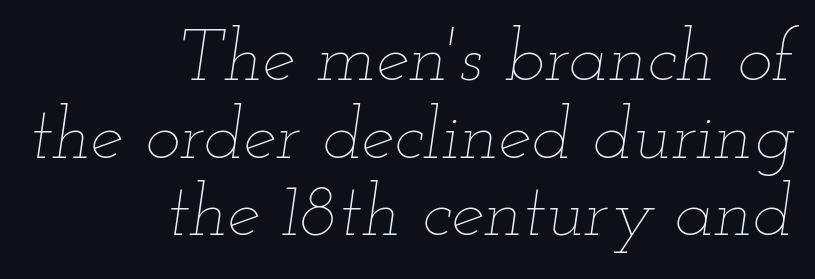
{"italic": "yes", "lean": "right", "slant_degrees": 12, "bold": "no", "weight": "thin", "width": "wide", "stroke_contrast": "low", "x_height": "small", "monospaced": "no", "underline": "no", "align": "right", "line_spacing": "tight", "line_spacing_ratio": 1.05, "letter_spacing": "normal", "letter_spacing_em": 0.0, "glyph_px": 74}
